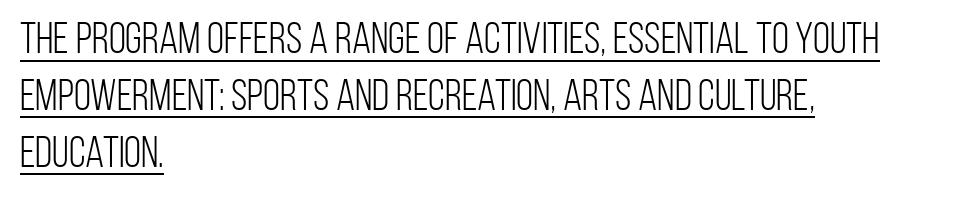
Q: Is the text bold? A: No.
Q: Is the text italic (slanted)? A: No, it is upright.
Q: Is the typeface a serif or a sans-serif typeface? A: Sans-serif.
Q: Is the text underlined? A: Yes.
Q: How is the paragraph aligned? A: Left-aligned.
Q: Is the spacing between letters normal or unusually wide? A: Normal.
Q: Is the spacing between lines tight, normal or loose? A: Normal.
Q: Width (condensed, normal, or wide)? A: Condensed.
Q: Stroke contrast? A: Low.
Q: x-height? A: Large.
Q: Monospaced? A: No.
